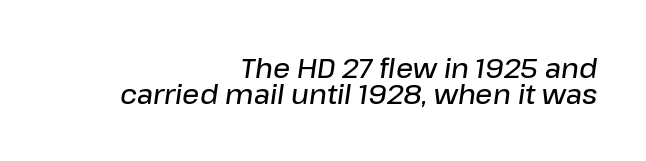
The image shows 27 px text type, italic (leaning right); set right-aligned, tight line spacing (0.96x), normal letter spacing, not underlined.
